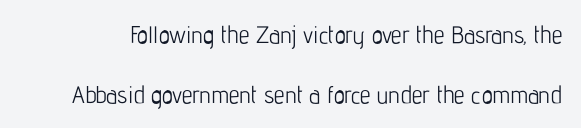
{"italic": "no", "bold": "no", "underline": "no", "line_spacing": "loose", "line_spacing_ratio": 2.5, "letter_spacing": "normal", "letter_spacing_em": 0.0, "glyph_px": 24}
